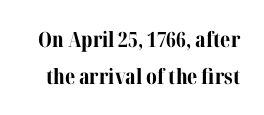
The horizontal fit of the characters is conventional and even. You'd pick this weight for a headline — it's a proper bold. Words float on clear page, feet unadorned. Vertical strokes here are truly vertical.
